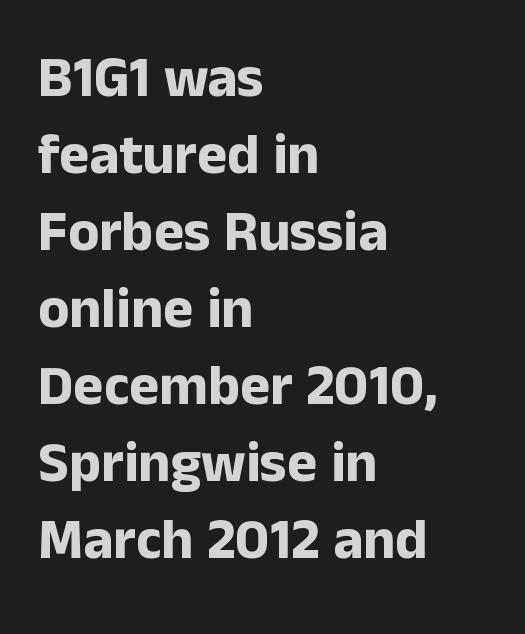
Q: Is the text bold? A: Yes.
Q: Is the text italic (slanted)? A: No, it is upright.
Q: Is the typeface a serif or a sans-serif typeface? A: Sans-serif.
Q: Is the text underlined? A: No.
Q: How is the paragraph aligned? A: Left-aligned.
Q: Is the spacing between letters normal or unusually wide? A: Normal.
Q: Is the spacing between lines tight, normal or loose? A: Normal.
Q: Width (condensed, normal, or wide)? A: Normal.
Q: Stroke contrast? A: Low.
Q: x-height? A: Medium.
Q: Monospaced? A: No.
